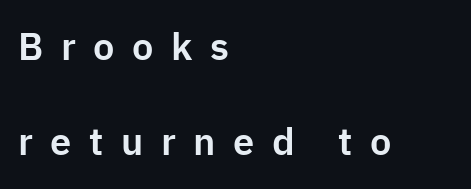
{"serif": "no", "italic": "no", "width": "normal", "stroke_contrast": "low", "x_height": "medium", "monospaced": "no", "underline": "no", "align": "left", "line_spacing": "loose", "line_spacing_ratio": 2.49, "letter_spacing": "wide", "letter_spacing_em": 0.46, "glyph_px": 38}
